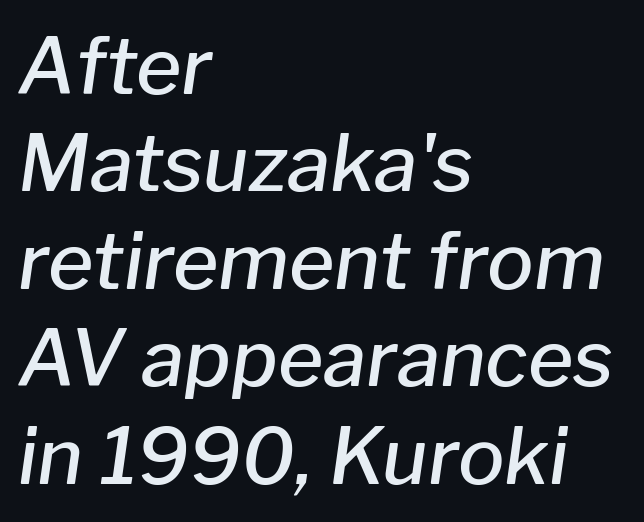
The image shows 78 px semibold type, italic (leaning right); set left-aligned, normal line spacing (1.25x), normal letter spacing, not underlined; low stroke contrast and a medium x-height.
